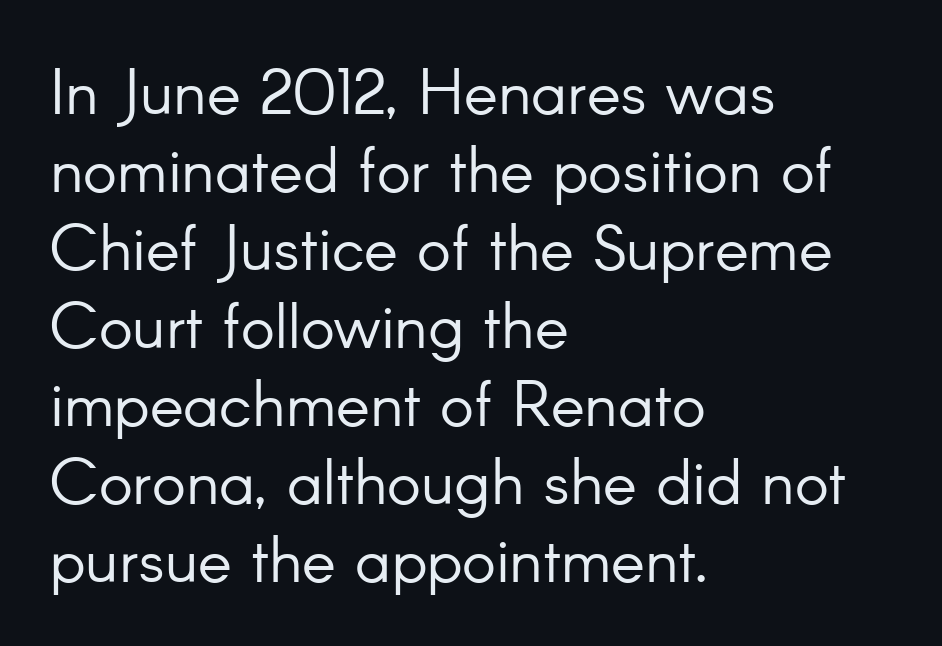
Q: Is the text bold? A: No.
Q: Is the text italic (slanted)? A: No, it is upright.
Q: Is the typeface a serif or a sans-serif typeface? A: Sans-serif.
Q: Is the text underlined? A: No.
Q: How is the paragraph aligned? A: Left-aligned.
Q: Is the spacing between letters normal or unusually wide? A: Normal.
Q: Width (condensed, normal, or wide)? A: Normal.
Q: Stroke contrast? A: Low.
Q: x-height? A: Small.
Q: Monospaced? A: No.
